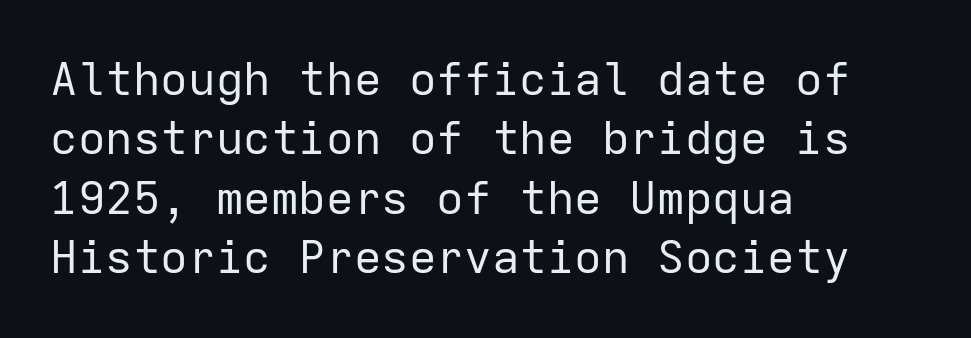
The image shows 46 px regular-weight sans-serif type, upright, monospaced; set left-aligned, normal line spacing (1.29x), normal letter spacing, not underlined; low stroke contrast and a medium x-height.
